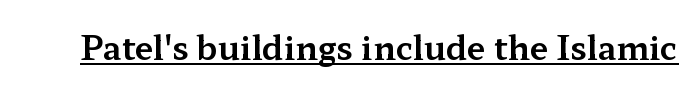
The type sits square on the baseline with zero lean. Examine the stroke ends and you'll spot serifs. A baseline rule has been typeset under these characters. The rendering uses natural spacing where letterforms have individual widths. You could call the tracking neutral — neither tight nor loose.
